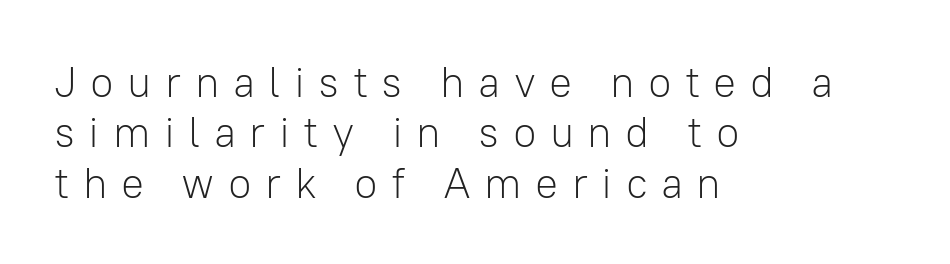
{"serif": "no", "italic": "no", "bold": "no", "weight": "light", "width": "normal", "stroke_contrast": "low", "x_height": "medium", "monospaced": "no", "underline": "no", "align": "left", "line_spacing_ratio": 1.17, "letter_spacing": "wide", "letter_spacing_em": 0.31, "glyph_px": 43}
